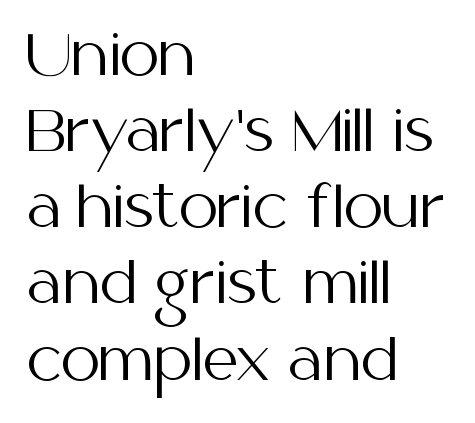
The image shows 56 px regular-weight sans-serif type, upright; set left-aligned, normal line spacing (1.36x), normal letter spacing, not underlined; medium stroke contrast and a medium x-height.
